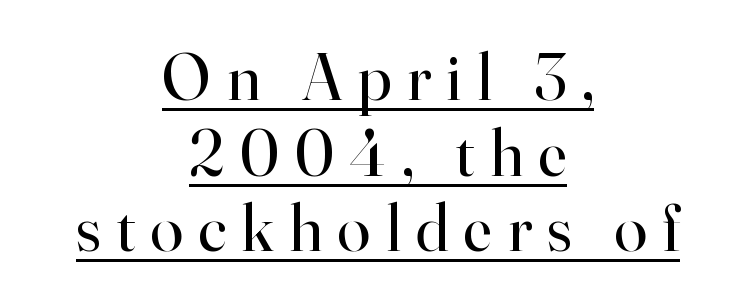
The image shows 67 px regular-weight serif type, upright; set centered, tight line spacing (1.13x), unusually wide letter spacing (+0.23 em), underlined; high stroke contrast and a small x-height.
